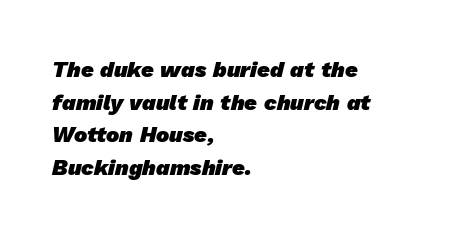
The passage is arranged the way most books set body copy — flush left. Decoration check: the copy has no underline. How would I describe the line gaps? Plain and ordinary. Nothing unusual about the tracking: characters are spaced as the font intends.
